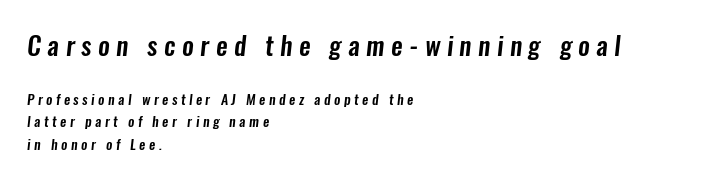
Regarding leading, the lines here are spaced in the standard way. All the whitespace from short lines collects on the right. The initial chunk of copy outweighs the following chunk in type size. The baseline area is clear. The gaps between neighbouring characters are conspicuously large.
